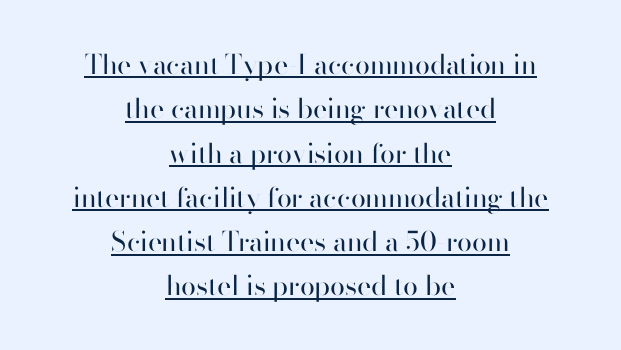
Beneath each row of characters lies a ruled line. This block has exactly the height ordinary leading produces. A quiet, ordinary-to-light weight characterises the typeface. A typesetter would mark this as roman, not italic. Reading down the block, each line starts at a different indent, mirrored at its end.
